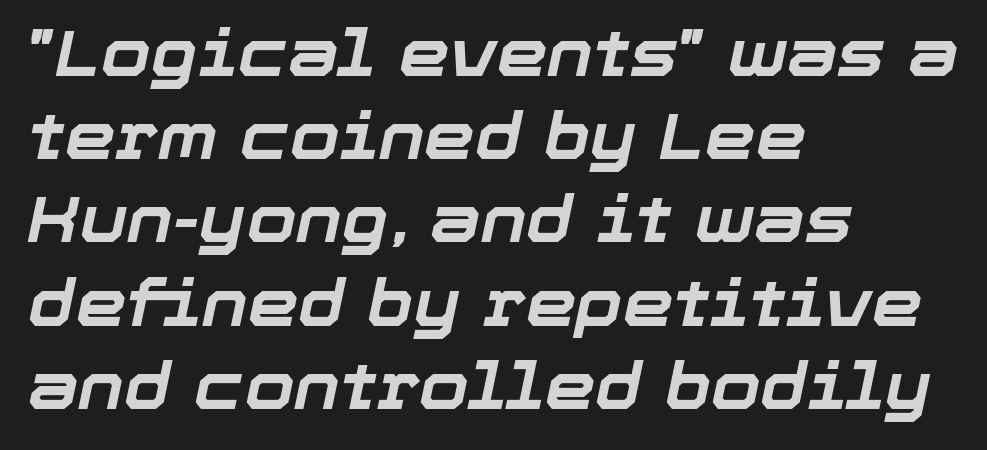
This rendering features lettering with no underline. Does the lettering tilt? It does — this is italic. The lines in this sample share a left origin and differ only in where they stop. Look at the stroke-to-counter ratio: heavy, a bold.
